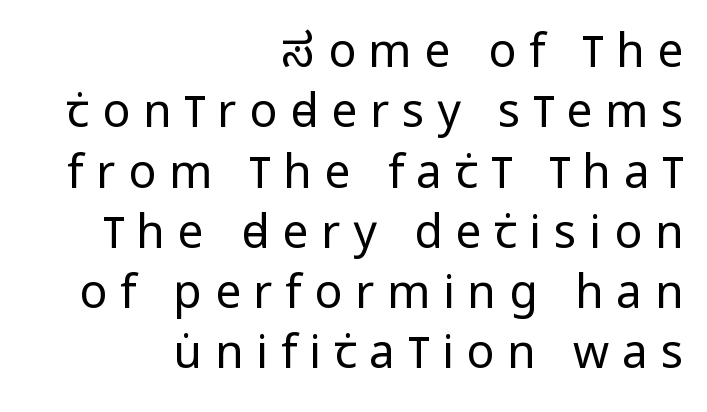
Rule under the text: the space is simply empty. Words appear elongated and porous because spacing is wide. A roman cut, with each character standing at attention. Unlike a traditional serif, this face leaves its strokes unadorned. The typeface has the unassuming heft of standard copy or less. The rendering anchors every line to the right-hand side.
